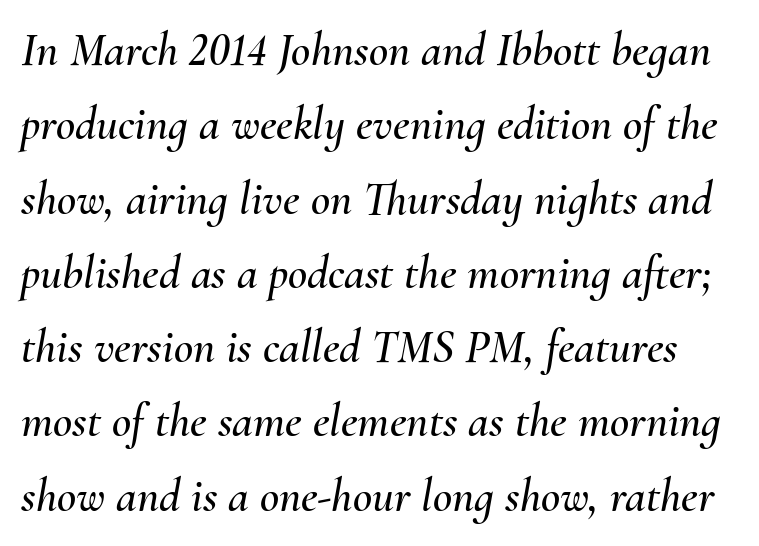
{"italic": "yes", "lean": "right", "slant_degrees": 10, "width": "normal", "stroke_contrast": "medium", "x_height": "small", "monospaced": "no", "underline": "no", "line_spacing": "normal", "line_spacing_ratio": 1.58, "letter_spacing": "normal", "letter_spacing_em": 0.0, "glyph_px": 47}
